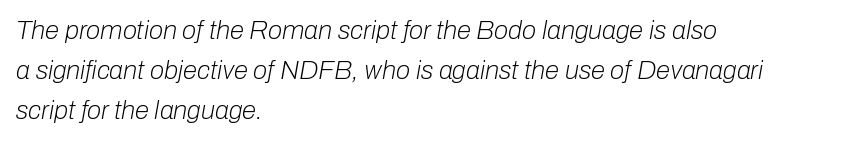
Q: Is the text bold? A: No.
Q: Is the text italic (slanted)? A: Yes, it leans right by about 10 degrees.
Q: Is the text underlined? A: No.
Q: How is the paragraph aligned? A: Left-aligned.
Q: Is the spacing between letters normal or unusually wide? A: Normal.
Q: Is the spacing between lines tight, normal or loose? A: Normal.
